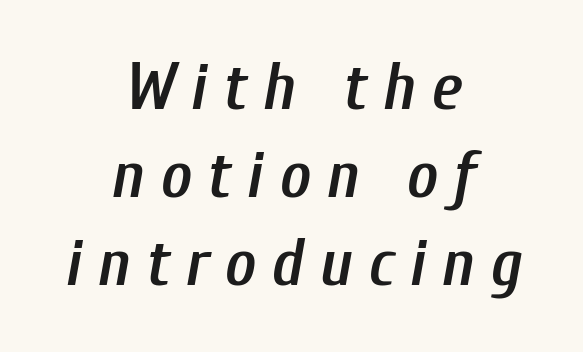
The image shows 67 px semibold, condensed type, italic (leaning right); set centered, normal line spacing (1.31x), unusually wide letter spacing (+0.23 em), not underlined; low stroke contrast and a medium x-height.
